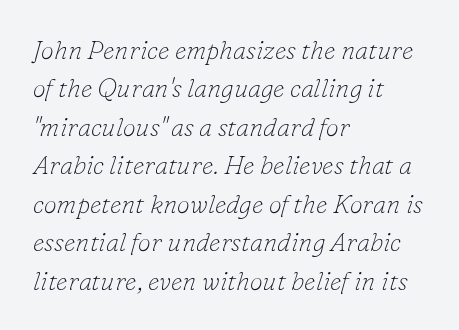
There's an unmistakable incline to the writing here. The zone under the glyphs is completely vacant. Horizontal alignment here is leftward, the default for most running prose. What stands out about the letter spacing? Nothing — it is the standard amount. Heft: none added — not bold.
